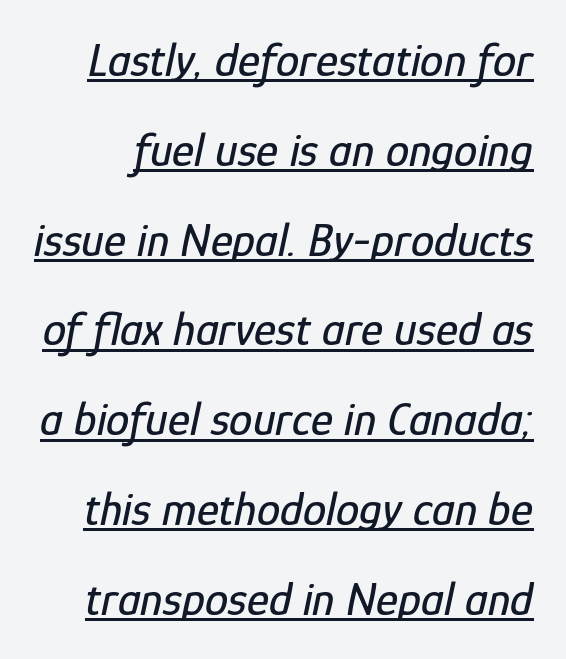
Q: Is the text italic (slanted)? A: Yes, it leans right by about 12 degrees.
Q: Is the text underlined? A: Yes.
Q: Is the spacing between letters normal or unusually wide? A: Normal.
Q: Is the spacing between lines tight, normal or loose? A: Loose.
Q: Width (condensed, normal, or wide)? A: Condensed.
Q: Stroke contrast? A: Low.
Q: x-height? A: Medium.
Q: Monospaced? A: No.
